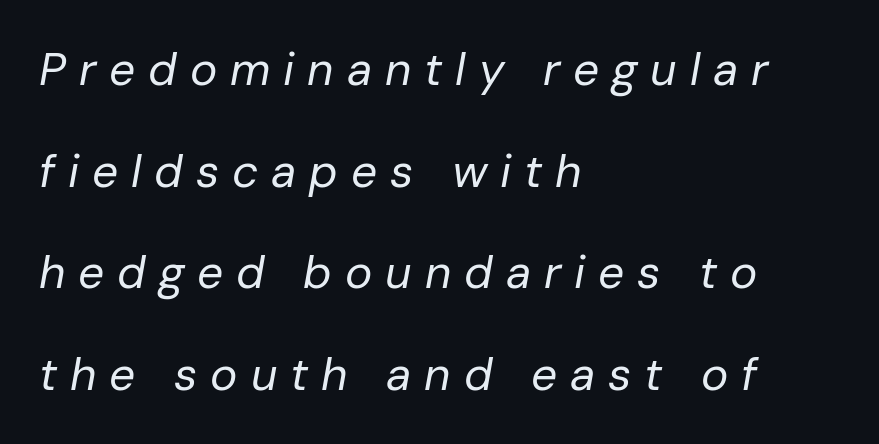
Q: Is the text bold? A: No.
Q: Is the text italic (slanted)? A: Yes, it leans right by about 10 degrees.
Q: Is the text underlined? A: No.
Q: How is the paragraph aligned? A: Left-aligned.
Q: Is the spacing between letters normal or unusually wide? A: Unusually wide.
Q: Is the spacing between lines tight, normal or loose? A: Loose.
Q: Width (condensed, normal, or wide)? A: Normal.
Q: Stroke contrast? A: Low.
Q: x-height? A: Medium.
Q: Monospaced? A: No.
